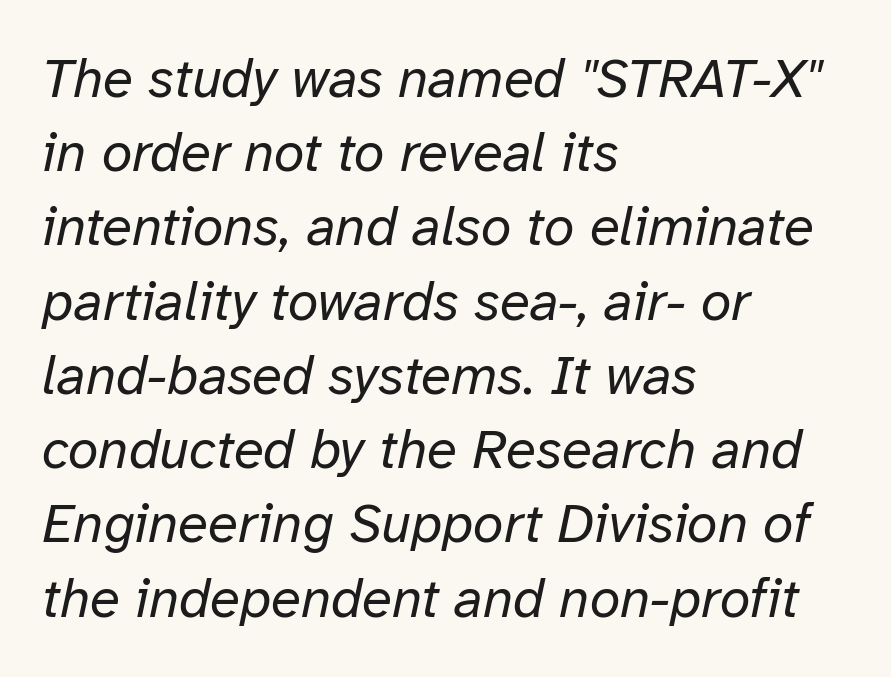
The strip under each line holds only bare page. Unbolded letterforms with no extra heft. Quick note: interline space is typical. Between one letter and the next there's only the usual sliver of space.
